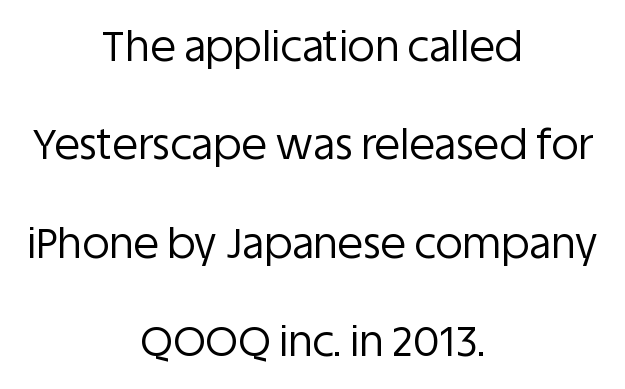
{"serif": "no", "italic": "no", "bold": "no", "weight": "regular", "width": "normal", "stroke_contrast": "low", "x_height": "large", "monospaced": "no", "underline": "no", "align": "center", "line_spacing": "loose", "line_spacing_ratio": 2.34, "letter_spacing": "normal", "letter_spacing_em": 0.0, "glyph_px": 42}
